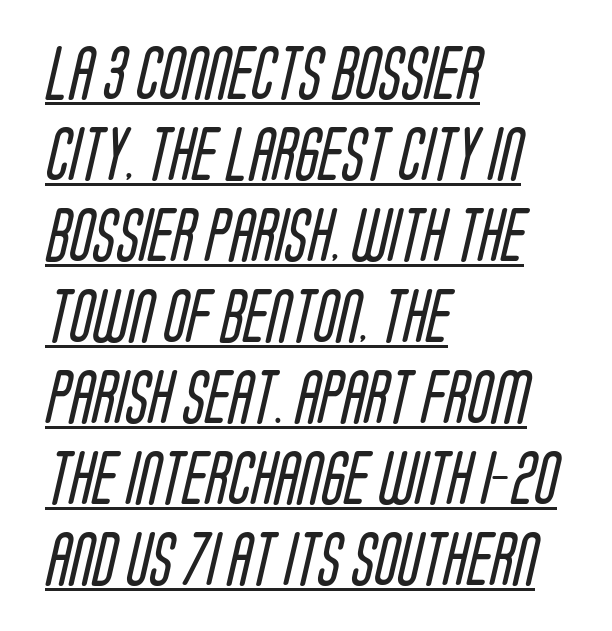
Tracking value appears to be zero — textbook default spacing. The letters look calm and open, with moderate or lighter stems. These lines are composed in type without serifs. Caption: multi-line text, flush left, ragged right. Whoever set this chose a conventional vertical rhythm.
